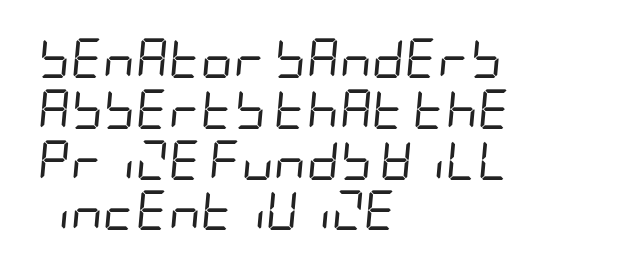
{"italic": "yes", "lean": "right", "slant_degrees": 5, "bold": "no", "weight": "regular", "width": "condensed", "stroke_contrast": "low", "x_height": "large", "underline": "no", "align": "left", "line_spacing": "normal", "line_spacing_ratio": 1.27, "letter_spacing": "normal", "letter_spacing_em": 0.0, "glyph_px": 40}
